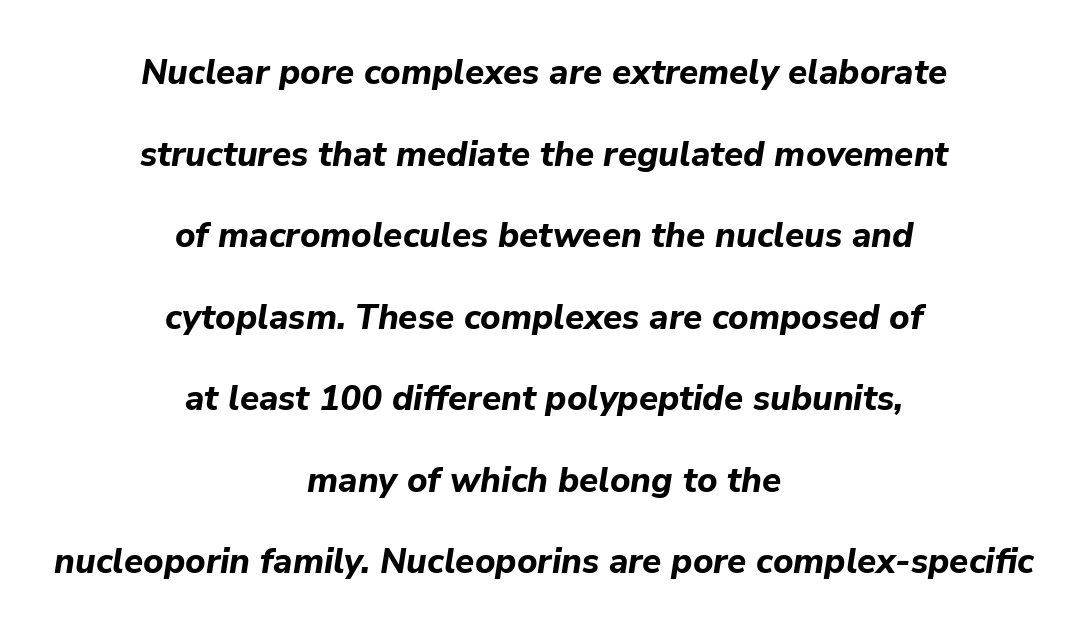
Q: Is the text bold? A: Yes.
Q: Is the text italic (slanted)? A: Yes, it leans right by about 9 degrees.
Q: Is the text underlined? A: No.
Q: How is the paragraph aligned? A: Centered.
Q: Is the spacing between letters normal or unusually wide? A: Normal.
Q: Is the spacing between lines tight, normal or loose? A: Loose.
Q: Width (condensed, normal, or wide)? A: Normal.
Q: Stroke contrast? A: Low.
Q: x-height? A: Medium.
Q: Monospaced? A: No.
